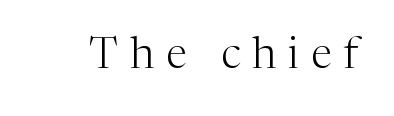
{"serif": "yes", "italic": "no", "bold": "no", "weight": "light", "width": "normal", "stroke_contrast": "medium", "x_height": "medium", "monospaced": "no", "underline": "no", "letter_spacing": "wide", "letter_spacing_em": 0.28, "glyph_px": 43}
